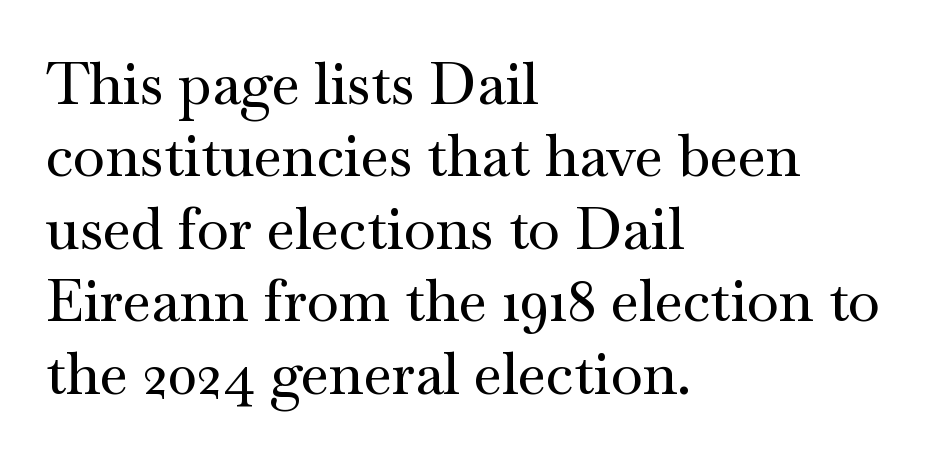
Q: Is the text italic (slanted)? A: No, it is upright.
Q: Is the typeface a serif or a sans-serif typeface? A: Serif.
Q: Is the text underlined? A: No.
Q: How is the paragraph aligned? A: Left-aligned.
Q: Is the spacing between letters normal or unusually wide? A: Normal.
Q: Is the spacing between lines tight, normal or loose? A: Normal.
Q: Width (condensed, normal, or wide)? A: Wide.
Q: Stroke contrast? A: Medium.
Q: x-height? A: Small.
Q: Monospaced? A: No.
